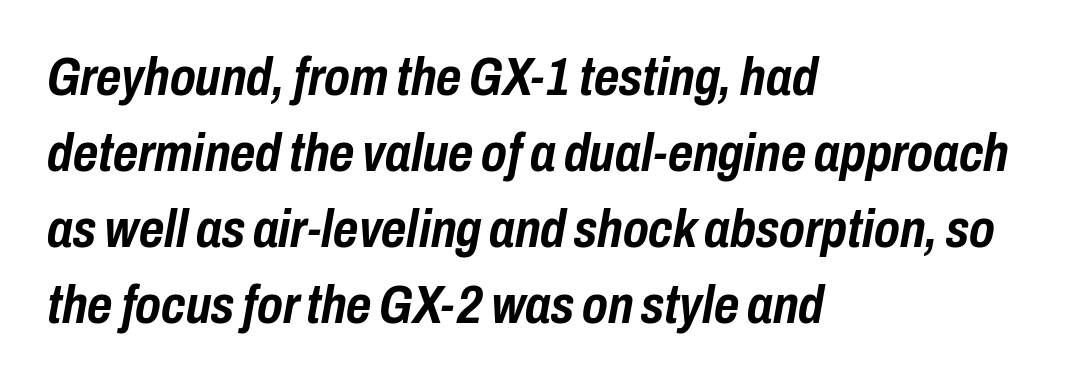
Do the characters align in a grid? No, the font is proportional. Layout note: lines flush left. The characters look thick and weighty, a clear bold. Style check: oblique. The rows are spaced the way most documents space them. The strip under each line holds only bare page.
